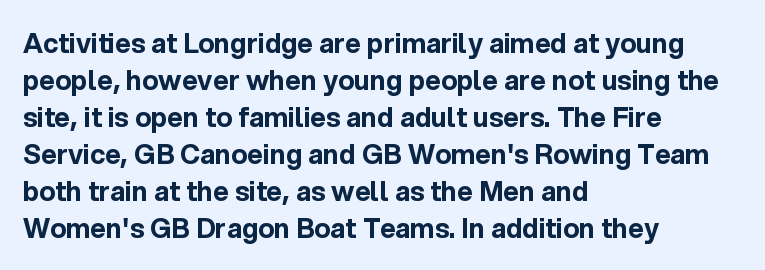
Every character sits straight up, as roman type does. Words appear dense and cohesive because spacing is normal. On the weight axis this lands at bold, roughly 700. In terms of leading, this rendering sits right in the middle.
